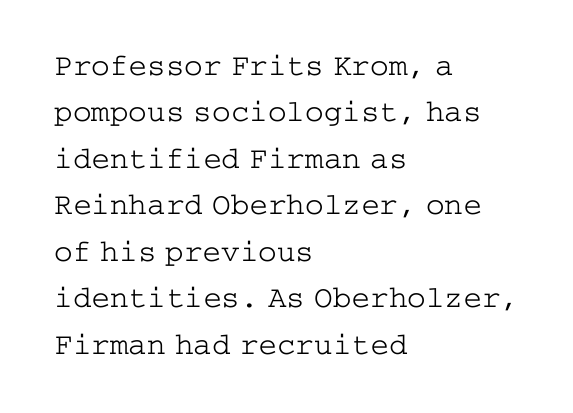
The image shows 31 px light, wide serif type, upright; set left-aligned, normal line spacing (1.5x), normal letter spacing, not underlined; low stroke contrast and a medium x-height.
